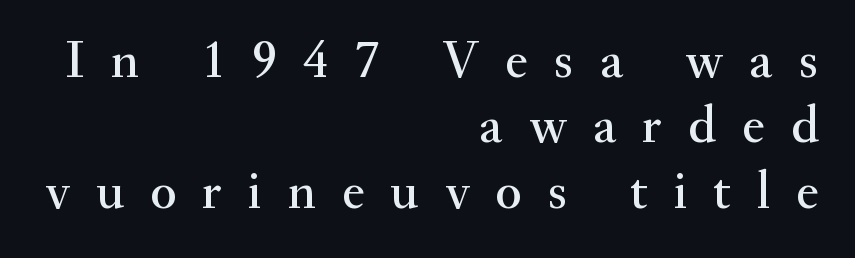
The image shows 54 px serif type, upright; set right-aligned, line spacing 1.21x, unusually wide letter spacing (+0.48 em), not underlined; medium stroke contrast and a small x-height.
